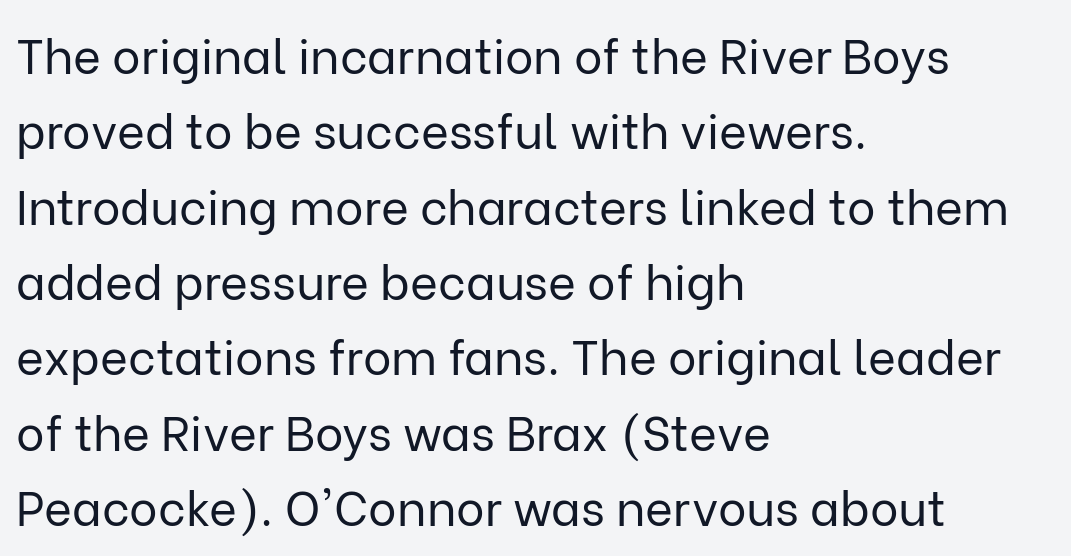
{"serif": "no", "italic": "no", "bold": "no", "weight": "regular", "width": "normal", "stroke_contrast": "low", "x_height": "medium", "monospaced": "no", "underline": "no", "align": "left", "line_spacing": "normal", "line_spacing_ratio": 1.57, "letter_spacing": "normal", "letter_spacing_em": 0.0, "glyph_px": 48}
